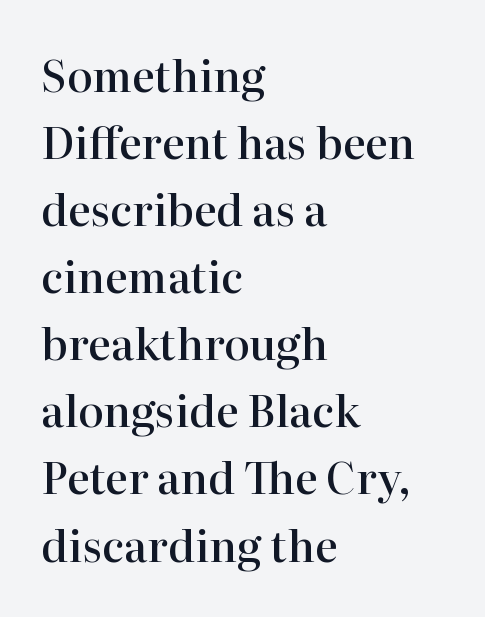
The image shows 43 px semibold serif type, upright; set left-aligned, normal line spacing (1.56x), normal letter spacing, not underlined; high stroke contrast and a medium x-height.
